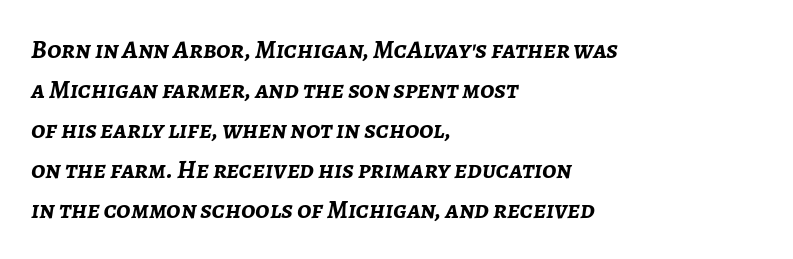
{"italic": "yes", "lean": "right", "slant_degrees": 7, "bold": "yes", "underline": "no", "align": "left", "line_spacing": "normal", "line_spacing_ratio": 1.54, "letter_spacing": "normal", "letter_spacing_em": 0.0, "glyph_px": 26}
